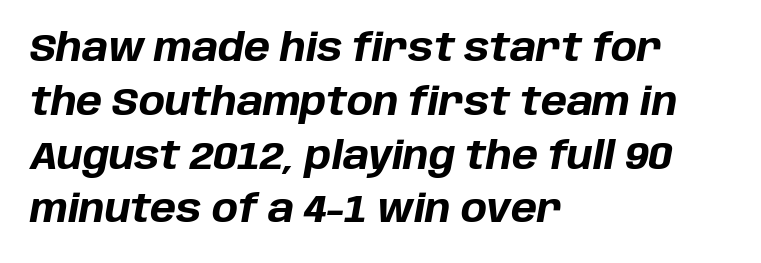
Q: Is the text bold? A: Yes.
Q: Is the text italic (slanted)? A: Yes, it leans right by about 10 degrees.
Q: Is the text underlined? A: No.
Q: How is the paragraph aligned? A: Left-aligned.
Q: Is the spacing between letters normal or unusually wide? A: Normal.
Q: Is the spacing between lines tight, normal or loose? A: Normal.
Q: Width (condensed, normal, or wide)? A: Normal.
Q: Stroke contrast? A: Low.
Q: x-height? A: Large.
Q: Monospaced? A: No.
